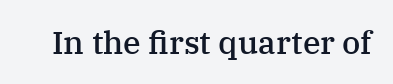
The image shows 32 px semibold serif type, upright; set normal letter spacing, not underlined; medium stroke contrast and a medium x-height.
